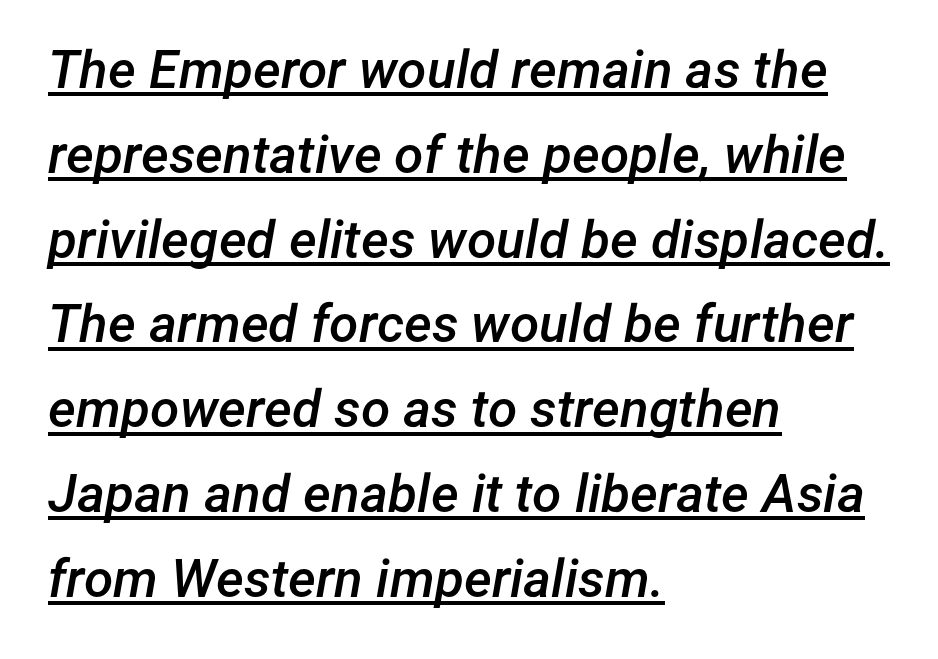
{"italic": "yes", "lean": "right", "slant_degrees": 12, "bold": "semi", "weight": "semibold", "width": "normal", "stroke_contrast": "low", "x_height": "medium", "monospaced": "no", "underline": "yes", "align": "left", "line_spacing": "normal", "line_spacing_ratio": 1.6, "letter_spacing": "normal", "letter_spacing_em": 0.0, "glyph_px": 53}
